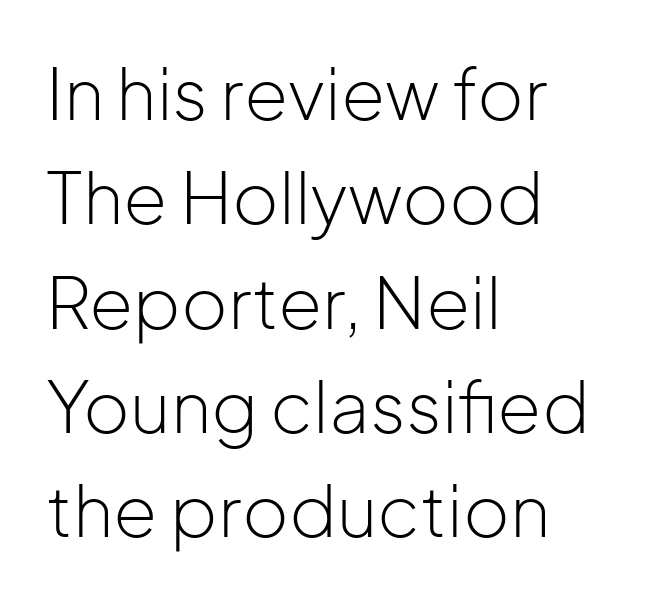
The image shows 71 px light sans-serif type, upright; set left-aligned, normal line spacing (1.47x), normal letter spacing, not underlined; low stroke contrast and a medium x-height.
